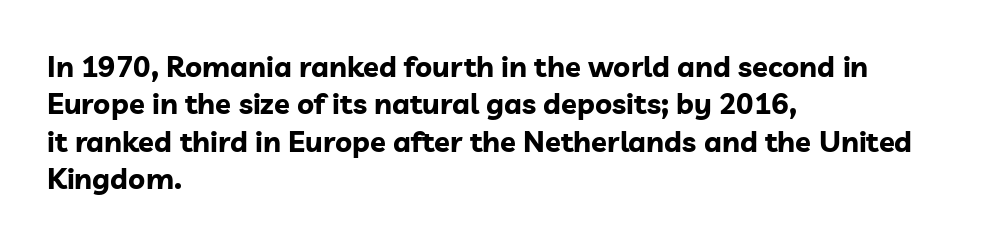
{"serif": "no", "italic": "no", "bold": "yes", "weight": "bold", "width": "normal", "stroke_contrast": "low", "x_height": "medium", "monospaced": "no", "underline": "no", "align": "left", "line_spacing": "normal", "line_spacing_ratio": 1.29, "letter_spacing": "normal", "letter_spacing_em": 0.0, "glyph_px": 29}
